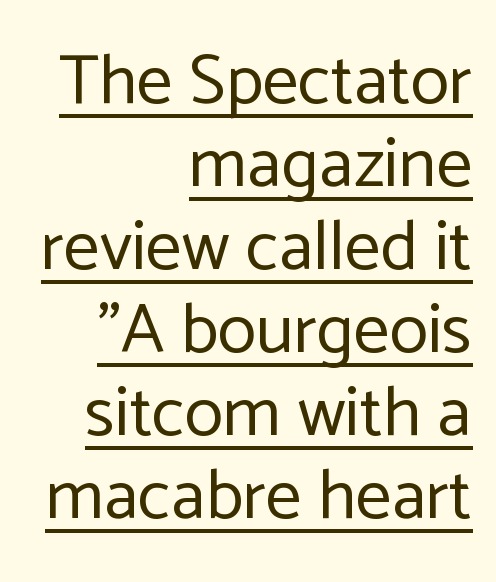
The image shows 71 px regular-weight sans-serif type, upright; set right-aligned, line spacing 1.17x, normal letter spacing, underlined; low stroke contrast and a medium x-height.
